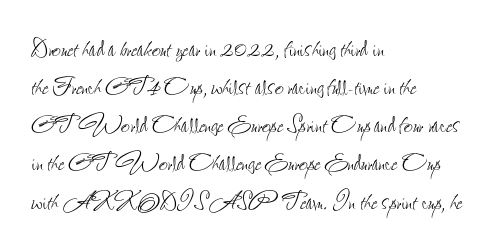
Q: Is the text bold? A: No.
Q: Is the text italic (slanted)? A: Yes.
Q: Is the text underlined? A: No.
Q: How is the paragraph aligned? A: Left-aligned.
Q: Is the spacing between letters normal or unusually wide? A: Normal.
Q: Width (condensed, normal, or wide)? A: Condensed.
Q: Stroke contrast? A: Low.
Q: x-height? A: Small.
Q: Monospaced? A: No.
